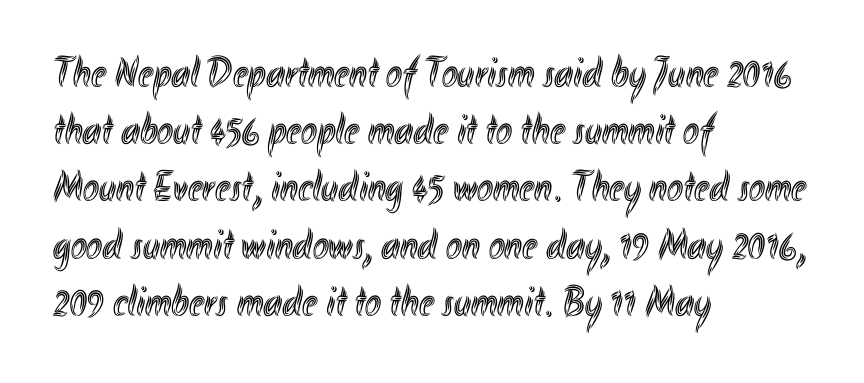
What stands out about the letter spacing? Nothing — it is the standard amount. The text block is weighted toward the left margin, trailing off unevenly rightward. This sample has the flowing, uneven cadence of proportional lettering.
